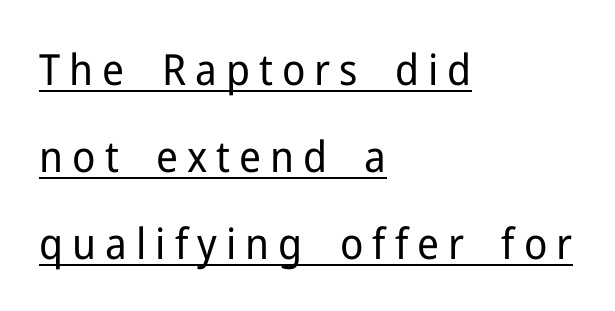
The image shows 43 px regular-weight sans-serif type, upright; set left-aligned, loose line spacing (2.02x), unusually wide letter spacing (+0.21 em), underlined; low stroke contrast and a medium x-height.
